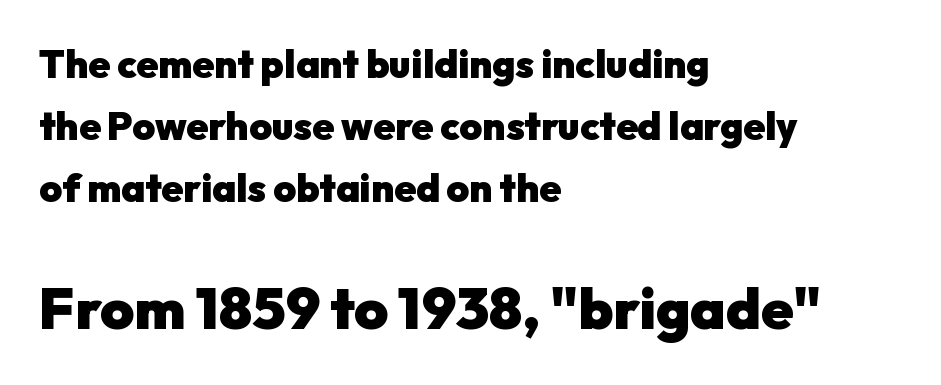
Q: Is the text bold? A: Yes.
Q: Is the text italic (slanted)? A: No, it is upright.
Q: Is the typeface a serif or a sans-serif typeface? A: Sans-serif.
Q: Is the text underlined? A: No.
Q: How is the paragraph aligned? A: Left-aligned.
Q: Is the spacing between letters normal or unusually wide? A: Normal.
Q: Is the spacing between lines tight, normal or loose? A: Normal.
Q: Which block of text is set in a larger size, the first (top) or the second (bottom)? A: The second (bottom) one.
Q: Width (condensed, normal, or wide)? A: Normal.
Q: Stroke contrast? A: Low.
Q: x-height? A: Medium.
Q: Monospaced? A: No.
